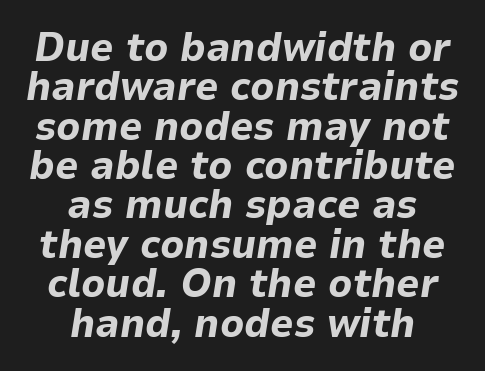
Emphasis by weight is at full strength: bold. There's an unmistakable incline to the writing here. Alignment: centered. The horizontal fit of the characters is conventional and even. The face used here is proportionally spaced, like ordinary book or web type.
